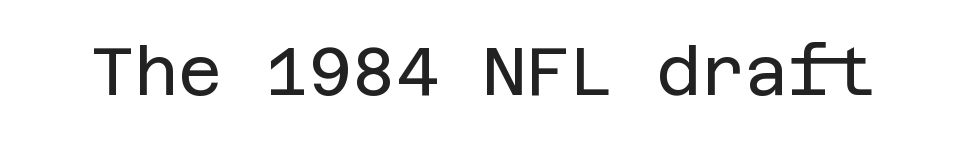
{"serif": "no", "italic": "no", "bold": "no", "weight": "regular", "width": "normal", "stroke_contrast": "low", "x_height": "large", "underline": "no", "letter_spacing": "normal", "letter_spacing_em": 0.0, "glyph_px": 67}
